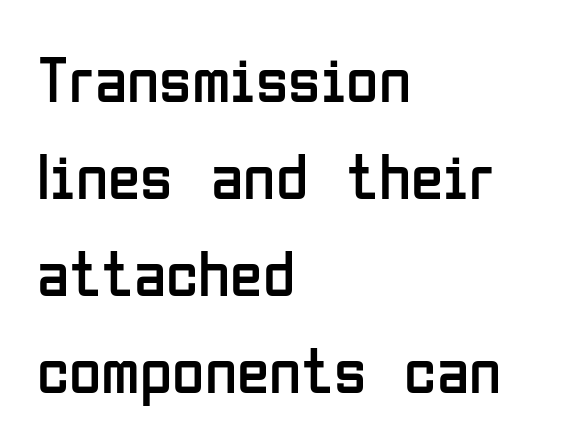
The image shows 66 px regular-weight, condensed sans-serif type, upright; set left-aligned, normal line spacing (1.47x), normal letter spacing, not underlined; low stroke contrast and a medium x-height.
